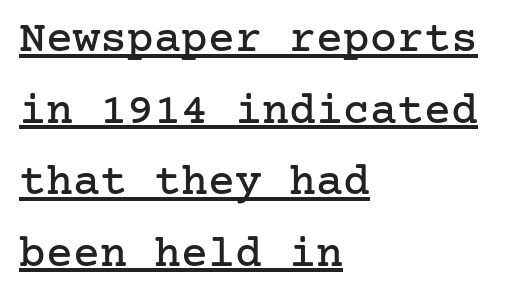
{"serif": "yes", "italic": "no", "width": "normal", "stroke_contrast": "low", "x_height": "medium", "underline": "yes", "align": "left", "line_spacing": "normal", "line_spacing_ratio": 1.59, "letter_spacing": "normal", "letter_spacing_em": 0.0, "glyph_px": 45}
